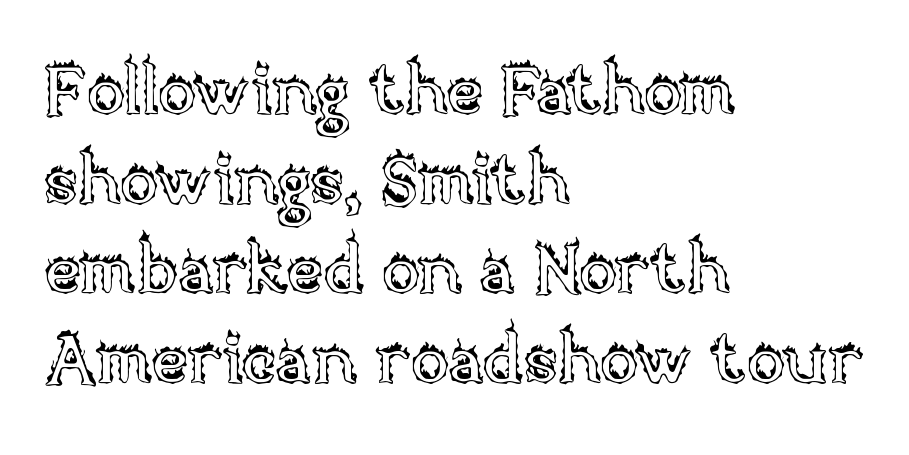
{"italic": "no", "width": "normal", "x_height": "large", "monospaced": "no", "underline": "no", "align": "left", "line_spacing": "normal", "line_spacing_ratio": 1.28, "letter_spacing": "normal", "letter_spacing_em": 0.0, "glyph_px": 70}
